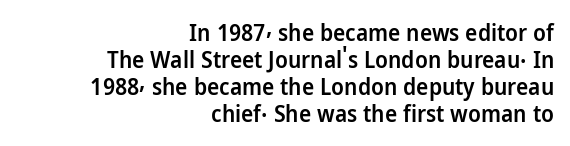
The image shows 23 px text type, upright; set right-aligned, line spacing 1.18x, normal letter spacing, not underlined.
